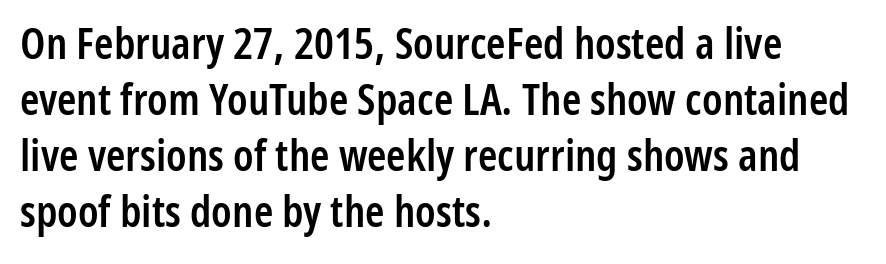
This is sans-serif lettering, the kind often seen on screens and signage. Casual observation: everything's shoved over to the left. The face used here is proportionally spaced, like ordinary book or web type. The gap between lines stays unmarked. Does the weight exceed regular? Yes, but only to semibold.
